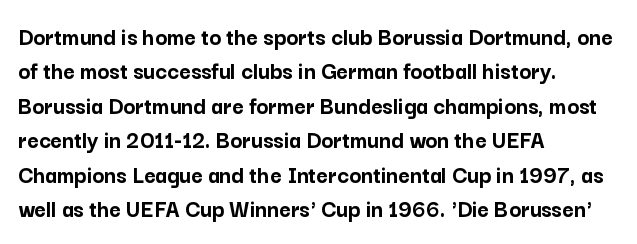
Plain, unruled lines of type. Italic: no, the glyphs are upright roman. The face used here has the dense, thick strokes of a bold. Compared with typical paragraphs, the rows here are spaced about the same. The paragraph has a hard left edge and a soft right edge. Here the glyphs are tracked normally, forming tight word shapes.
